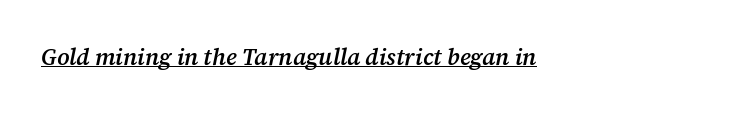
Q: Is the text bold? A: Semi-bold.
Q: Is the text italic (slanted)? A: Yes, it leans right by about 12 degrees.
Q: Is the text underlined? A: Yes.
Q: Is the spacing between letters normal or unusually wide? A: Normal.
